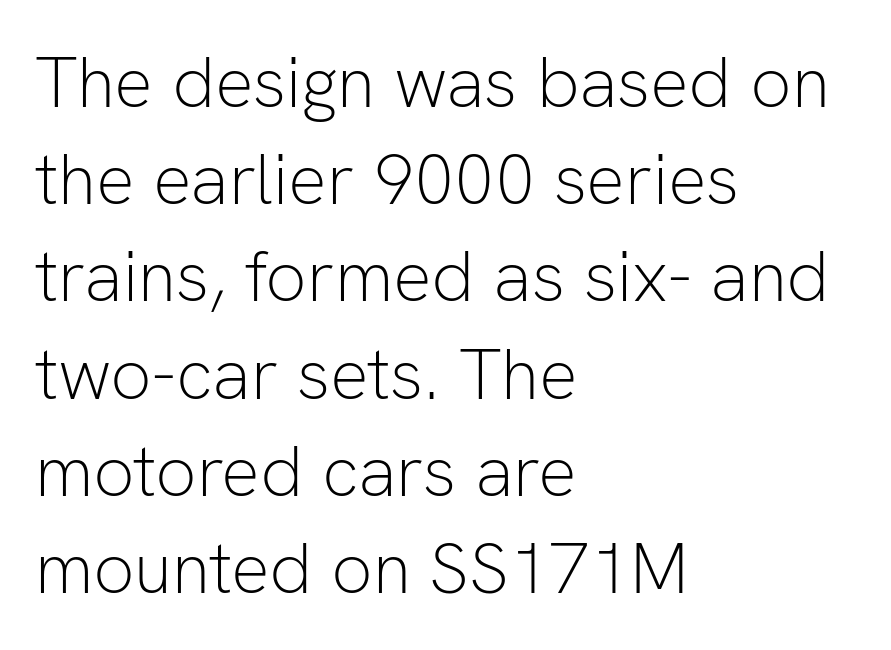
Regular leading. Varying glyph widths throughout — classic text-font behaviour. Does extra space separate the letters? No, they use regular spacing. Nope, not italic — everything's standing straight. The passage is arranged the way most books set body copy — flush left. The glyphs in this specimen are sans serif.
